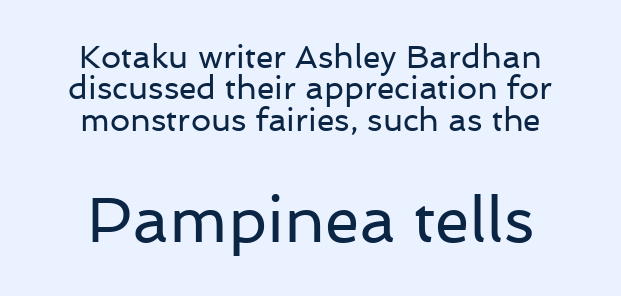
Q: Is the text bold? A: No.
Q: Is the text italic (slanted)? A: No, it is upright.
Q: Is the typeface a serif or a sans-serif typeface? A: Sans-serif.
Q: Is the text underlined? A: No.
Q: How is the paragraph aligned? A: Centered.
Q: Is the spacing between letters normal or unusually wide? A: Normal.
Q: Is the spacing between lines tight, normal or loose? A: Tight.
Q: Which block of text is set in a larger size, the first (top) or the second (bottom)? A: The second (bottom) one.
Q: Width (condensed, normal, or wide)? A: Normal.
Q: Stroke contrast? A: Low.
Q: x-height? A: Medium.
Q: Monospaced? A: No.
